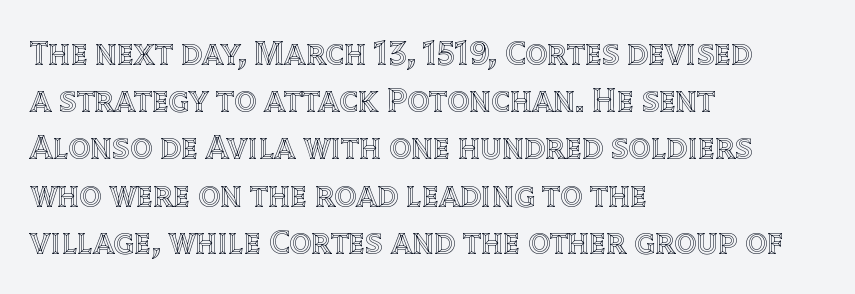
{"italic": "no", "width": "normal", "x_height": "large", "monospaced": "no", "underline": "no", "align": "left", "line_spacing": "normal", "line_spacing_ratio": 1.35, "letter_spacing": "normal", "letter_spacing_em": 0.0, "glyph_px": 35}
